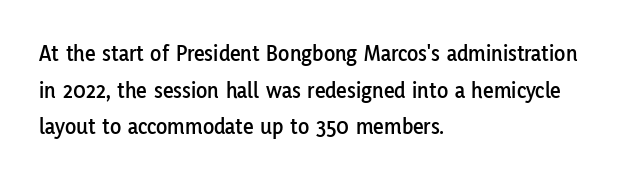
Rendered with straight, roman letterforms. Notice how the passage keeps a crisp vertical edge on the left only. A typesetter would call this leading conventional body-copy spacing. Is the letter spacing exaggerated? No — it looks like the ordinary default.
